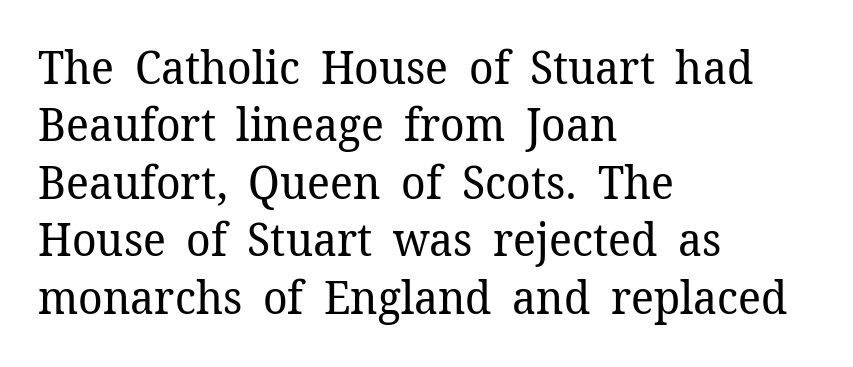
Each line starts at the same left margin while the right side varies. Rendered with straight, roman letterforms. Does the leading feel generous? No, just average. The letters advance in unequal steps, a hallmark of proportional type. Is the type heavy? It reads as light-to-regular instead.
